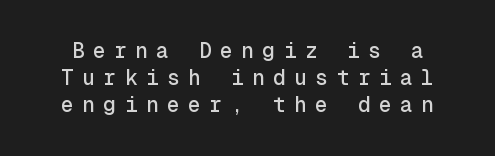
{"italic": "no", "underline": "no", "line_spacing": "normal", "line_spacing_ratio": 1.29, "letter_spacing": "wide", "letter_spacing_em": 0.41, "glyph_px": 21}
